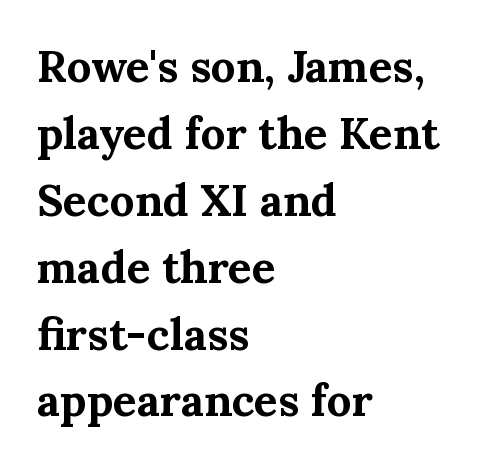
Q: Is the text bold? A: Yes.
Q: Is the text italic (slanted)? A: No, it is upright.
Q: Is the typeface a serif or a sans-serif typeface? A: Serif.
Q: Is the text underlined? A: No.
Q: How is the paragraph aligned? A: Left-aligned.
Q: Is the spacing between letters normal or unusually wide? A: Normal.
Q: Is the spacing between lines tight, normal or loose? A: Normal.
Q: Width (condensed, normal, or wide)? A: Normal.
Q: Stroke contrast? A: Medium.
Q: x-height? A: Medium.
Q: Monospaced? A: No.
